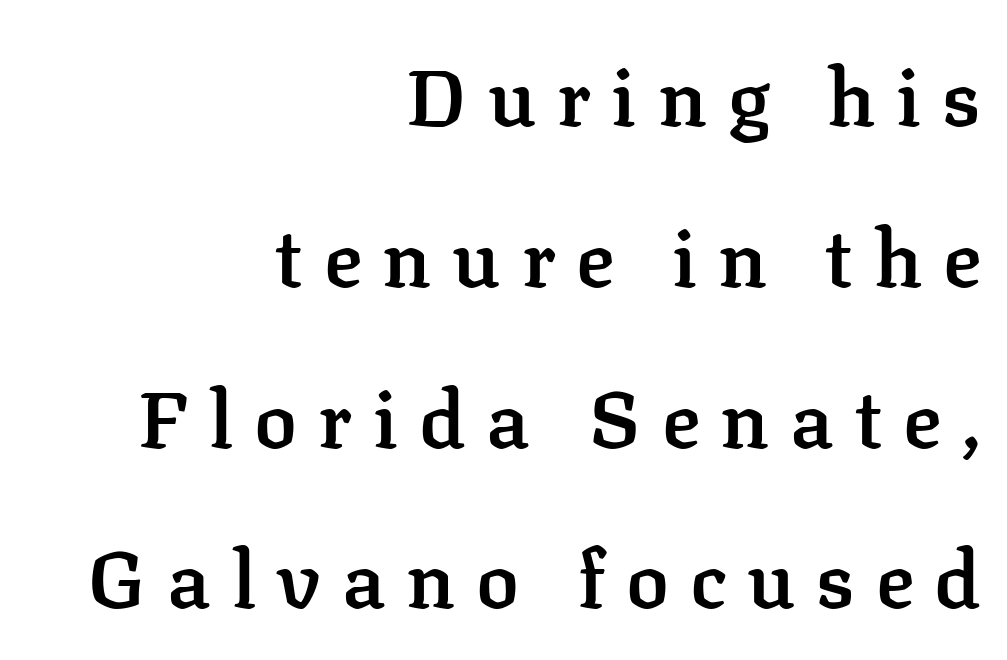
{"serif": "yes", "italic": "no", "bold": "semi", "weight": "semibold", "width": "normal", "stroke_contrast": "low", "x_height": "medium", "monospaced": "no", "underline": "no", "align": "right", "line_spacing": "loose", "line_spacing_ratio": 2.01, "letter_spacing": "wide", "letter_spacing_em": 0.26, "glyph_px": 80}
